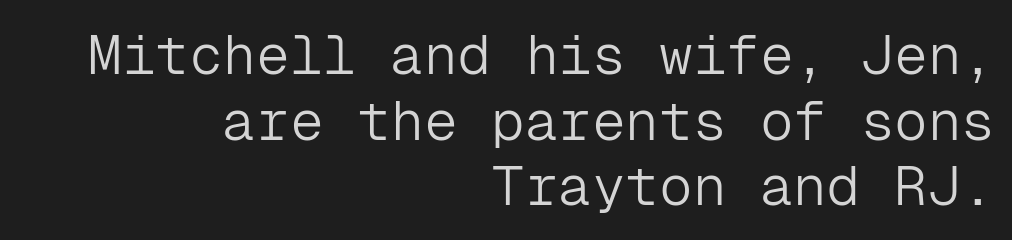
Q: Is the text bold? A: No.
Q: Is the text italic (slanted)? A: No, it is upright.
Q: Is the typeface a serif or a sans-serif typeface? A: Sans-serif.
Q: Is the text underlined? A: No.
Q: How is the paragraph aligned? A: Right-aligned.
Q: Is the spacing between letters normal or unusually wide? A: Normal.
Q: Width (condensed, normal, or wide)? A: Normal.
Q: Stroke contrast? A: Low.
Q: x-height? A: Medium.
Q: Monospaced? A: Yes.
